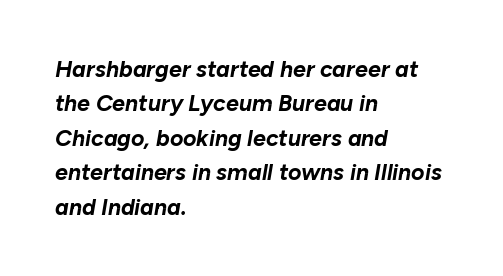
The image shows 23 px bold type, italic (leaning right); set left-aligned, normal line spacing (1.5x), normal letter spacing, not underlined.
